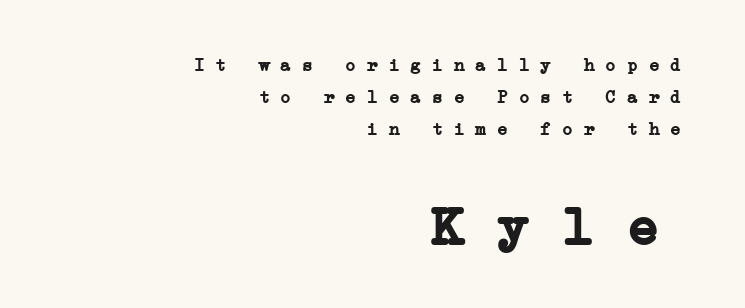
{"serif": "yes", "bold": "yes", "weight": "semibold", "width": "wide", "stroke_contrast": "low", "x_height": "medium", "monospaced": "yes", "underline": "no", "align": "right", "line_spacing_ratio": 1.79, "letter_spacing": "normal", "letter_spacing_em": 0.0, "larger_block": "second", "size_ratio": 3.0, "glyph_px": 54}
